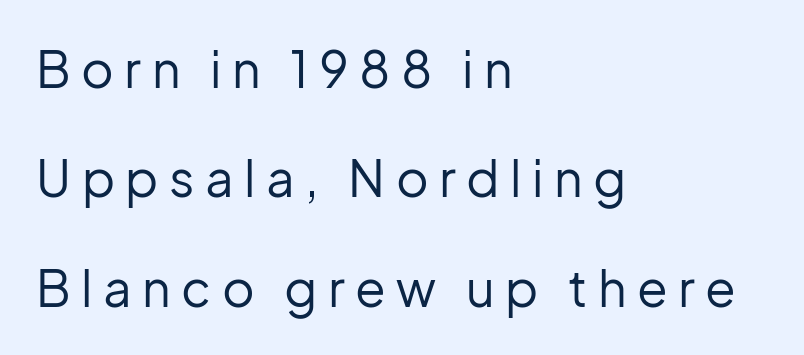
Q: Is the text bold? A: No.
Q: Is the text italic (slanted)? A: No, it is upright.
Q: Is the typeface a serif or a sans-serif typeface? A: Sans-serif.
Q: Is the text underlined? A: No.
Q: How is the paragraph aligned? A: Left-aligned.
Q: Is the spacing between letters normal or unusually wide? A: Unusually wide.
Q: Is the spacing between lines tight, normal or loose? A: Loose.
Q: Width (condensed, normal, or wide)? A: Normal.
Q: Stroke contrast? A: Low.
Q: x-height? A: Medium.
Q: Monospaced? A: No.
